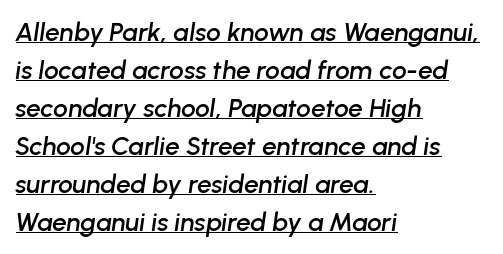
The designer left line spacing at the default. These lines keep a tight, regular rhythm from letter to letter. Underlined type. Is the block centered? No — it sits flush against the left margin. The letters are slanted; this is an italic face.
